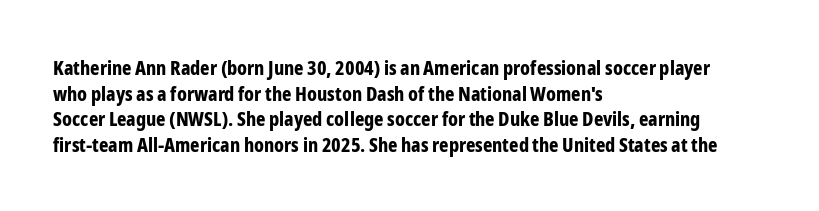
The letters stand straight up with perfectly vertical stems. The space directly below the letters is spotless. Letter spacing: default. Bold? Absolutely — the strokes are thick and heavy. The leading is moderate, giving the passage an even texture. The lines in this sample share a left origin and differ only in where they stop.
